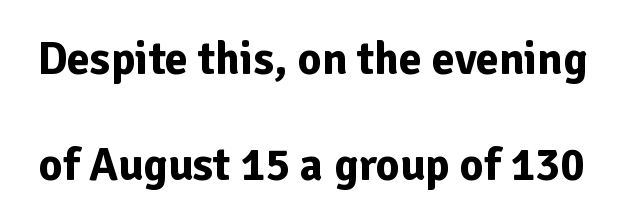
These words are printed bold, with thick strokes throughout. The line-height multiplier appears high, well above default. Note the varied advance widths — an 'i' is clearly narrower than an 'm'. Check where the strokes stop: nothing finishes them off — pure sans. If you drew a line through each stem, it would be perfectly vertical.
